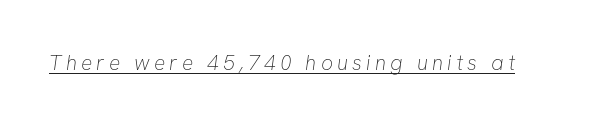
Short note: letters widely spaced. Beneath each row of characters lies a ruled line. Stems and bowls with no extra thickness — not bold.
